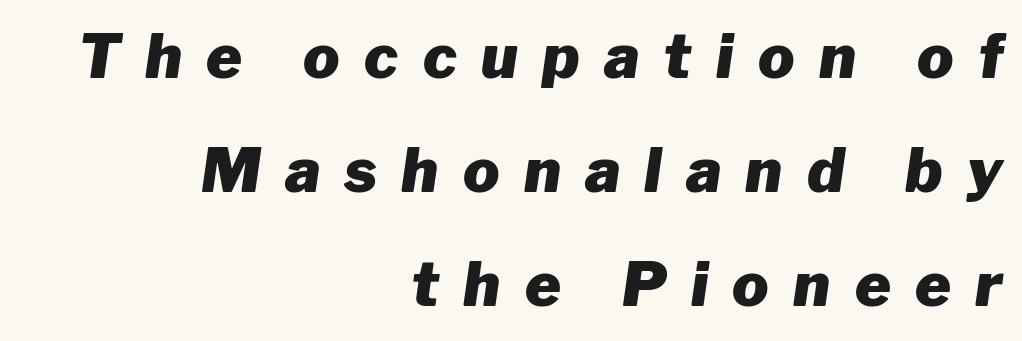
The image shows 61 px heavy type, italic (leaning right); set right-aligned, line spacing 1.87x, unusually wide letter spacing (+0.4 em), not underlined; low stroke contrast and a medium x-height.
